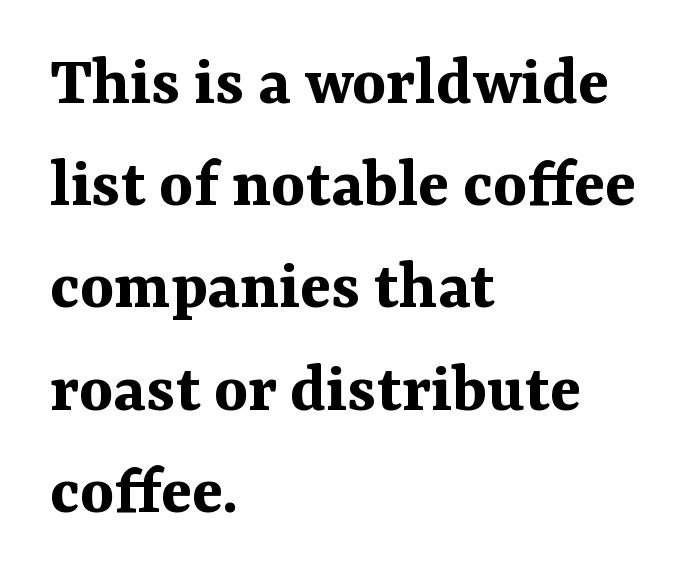
Compared with a centered layout, this one pins lines to the left instead. This block has exactly the height ordinary leading produces. Every character sits straight up, as roman type does. Looks like regular typesetting: each glyph gets only the width it needs. Decoration check: the copy has no underline.
